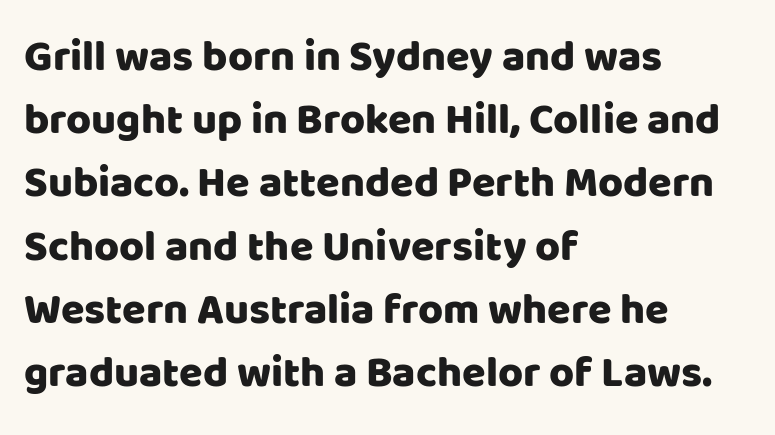
Q: Is the text italic (slanted)? A: No, it is upright.
Q: Is the typeface a serif or a sans-serif typeface? A: Sans-serif.
Q: Is the text underlined? A: No.
Q: How is the paragraph aligned? A: Left-aligned.
Q: Is the spacing between letters normal or unusually wide? A: Normal.
Q: Is the spacing between lines tight, normal or loose? A: Normal.
Q: Width (condensed, normal, or wide)? A: Normal.
Q: Stroke contrast? A: Low.
Q: x-height? A: Large.
Q: Monospaced? A: No.
